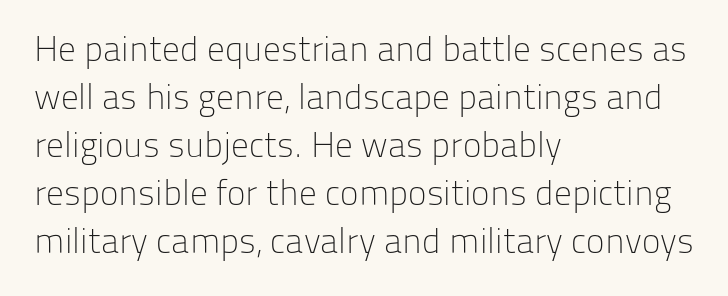
{"serif": "no", "italic": "no", "bold": "no", "weight": "light", "width": "normal", "stroke_contrast": "low", "x_height": "medium", "monospaced": "no", "underline": "no", "align": "left", "line_spacing": "normal", "line_spacing_ratio": 1.37, "letter_spacing": "normal", "letter_spacing_em": 0.0, "glyph_px": 35}
